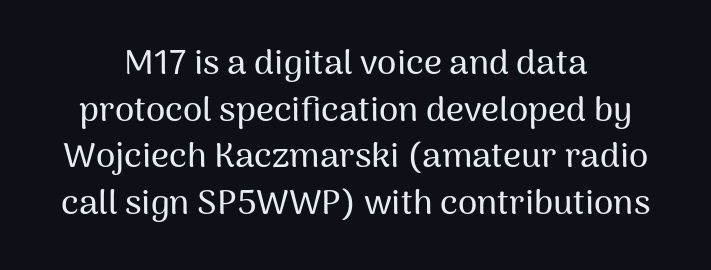
Q: Is the text italic (slanted)? A: No, it is upright.
Q: Is the typeface a serif or a sans-serif typeface? A: Sans-serif.
Q: Is the text underlined? A: No.
Q: Is the spacing between letters normal or unusually wide? A: Normal.
Q: Is the spacing between lines tight, normal or loose? A: Normal.
Q: Width (condensed, normal, or wide)? A: Normal.
Q: Stroke contrast? A: Medium.
Q: x-height? A: Medium.
Q: Monospaced? A: No.
